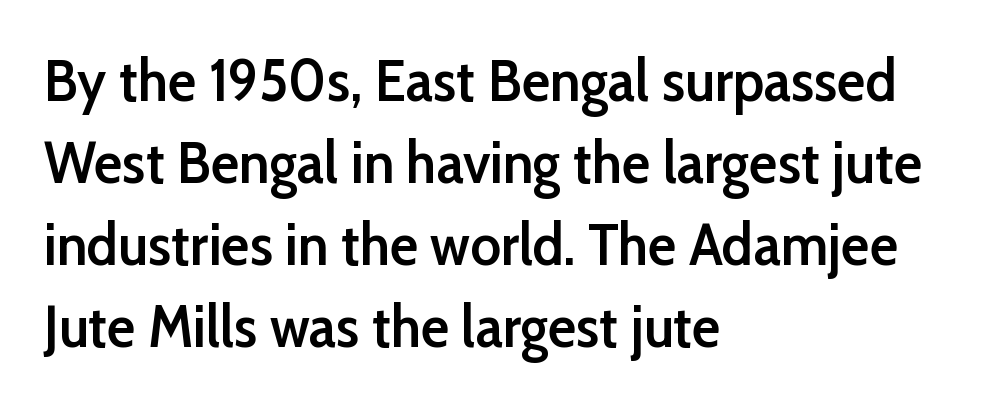
The image shows 59 px semibold sans-serif type, upright; set left-aligned, normal line spacing (1.39x), normal letter spacing, not underlined; low stroke contrast and a medium x-height.
